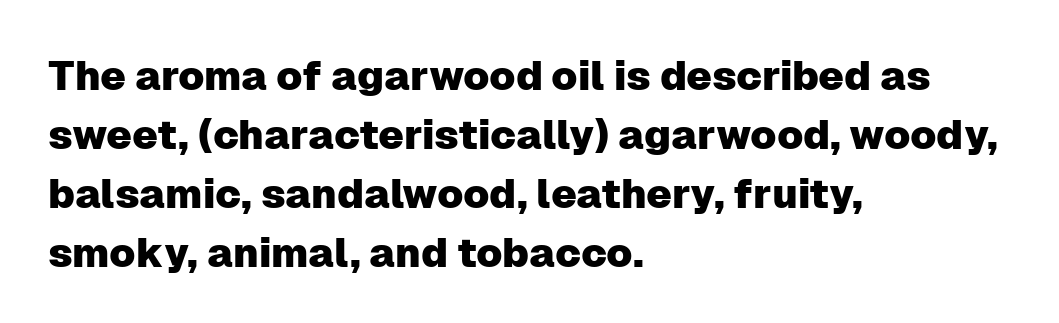
Q: Is the text italic (slanted)? A: No, it is upright.
Q: Is the typeface a serif or a sans-serif typeface? A: Sans-serif.
Q: Is the text underlined? A: No.
Q: How is the paragraph aligned? A: Left-aligned.
Q: Is the spacing between letters normal or unusually wide? A: Normal.
Q: Is the spacing between lines tight, normal or loose? A: Normal.
Q: Width (condensed, normal, or wide)? A: Normal.
Q: Stroke contrast? A: Low.
Q: x-height? A: Medium.
Q: Monospaced? A: No.
